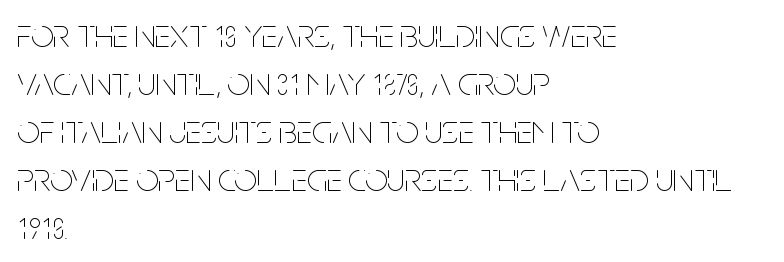
{"italic": "no", "bold": "no", "weight": "thin", "width": "condensed", "stroke_contrast": "low", "x_height": "large", "monospaced": "no", "underline": "no", "align": "left", "line_spacing_ratio": 1.2, "letter_spacing": "normal", "letter_spacing_em": 0.0, "glyph_px": 40}
